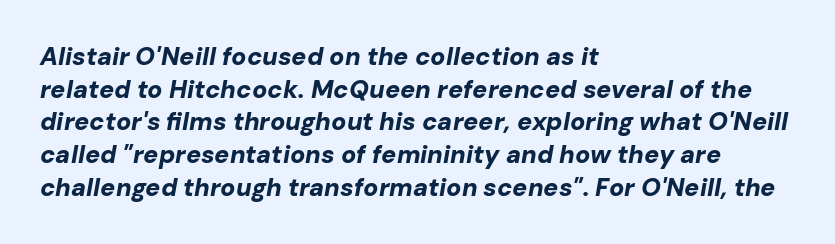
Pretty heavy lettering here — definitely bold. The glyphs are unaccompanied by any horizontal stroke below them. A typesetter would call this leading conventional body-copy spacing. The rag falls on the right side of this text block. Compared with typical body copy, the letter spacing here is the same.
